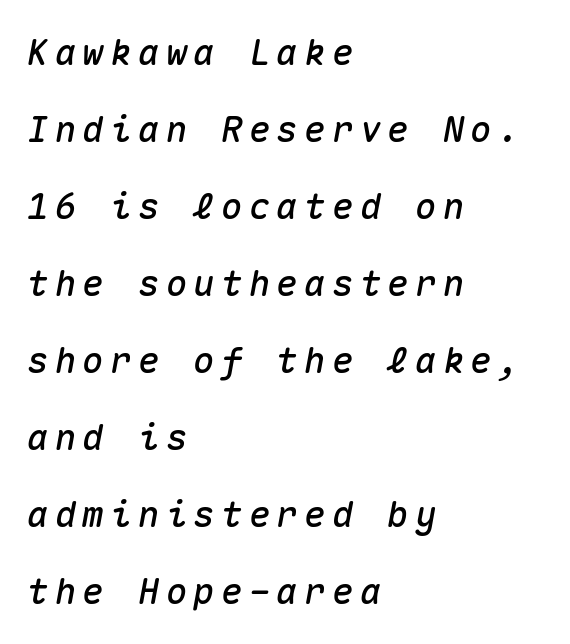
{"italic": "yes", "lean": "right", "slant_degrees": 10, "width": "normal", "stroke_contrast": "medium", "x_height": "medium", "monospaced": "yes", "underline": "no", "align": "left", "line_spacing": "loose", "line_spacing_ratio": 2.14, "glyph_px": 36}
